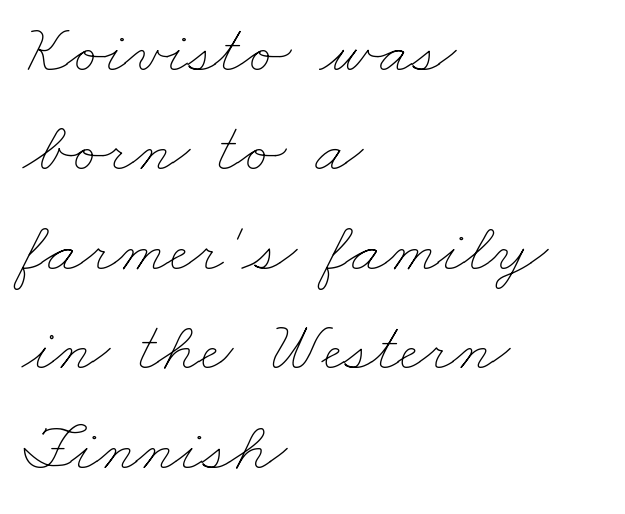
Proportional: the letters do not fall into vertical columns. Heft: none added — not bold. Words appear dense and cohesive because spacing is normal. In terms of leading, this rendering sits right in the middle. Each row of text sits above clean, open space. Where is the straight margin? On the left.
